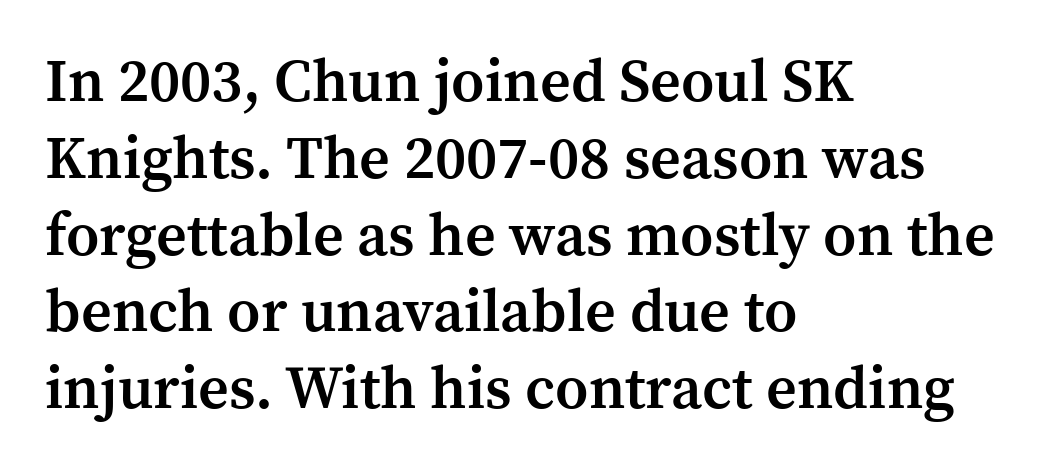
Q: Is the text bold? A: Semi-bold.
Q: Is the text italic (slanted)? A: No, it is upright.
Q: Is the typeface a serif or a sans-serif typeface? A: Serif.
Q: Is the text underlined? A: No.
Q: How is the paragraph aligned? A: Left-aligned.
Q: Is the spacing between letters normal or unusually wide? A: Normal.
Q: Is the spacing between lines tight, normal or loose? A: Normal.
Q: Width (condensed, normal, or wide)? A: Normal.
Q: Stroke contrast? A: Medium.
Q: x-height? A: Medium.
Q: Monospaced? A: No.
